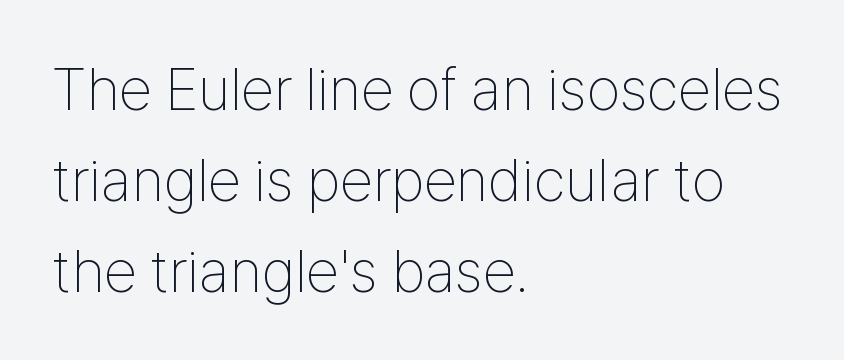
The image shows 60 px thin, condensed sans-serif type, upright; set left-aligned, normal line spacing (1.52x), normal letter spacing, not underlined; low stroke contrast and a medium x-height.
